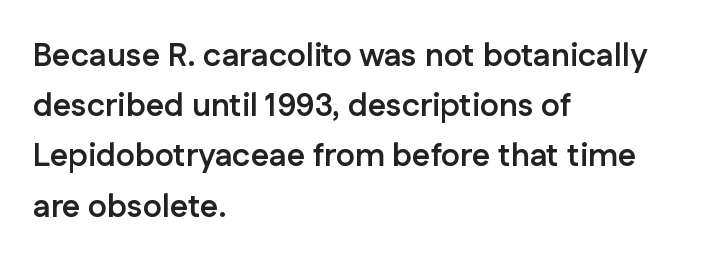
Serif or sans? Sans — the stroke terminals are bare. Short note: letters normally spaced. Strong, thick strokes mark this as bold type. Check the space under the baseline: it is left empty.
